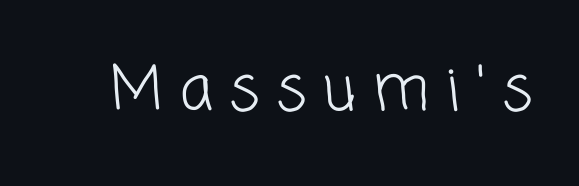
{"serif": "no", "bold": "no", "weight": "light", "width": "normal", "stroke_contrast": "low", "x_height": "medium", "monospaced": "no", "underline": "no", "letter_spacing": "wide", "letter_spacing_em": 0.27, "glyph_px": 60}
